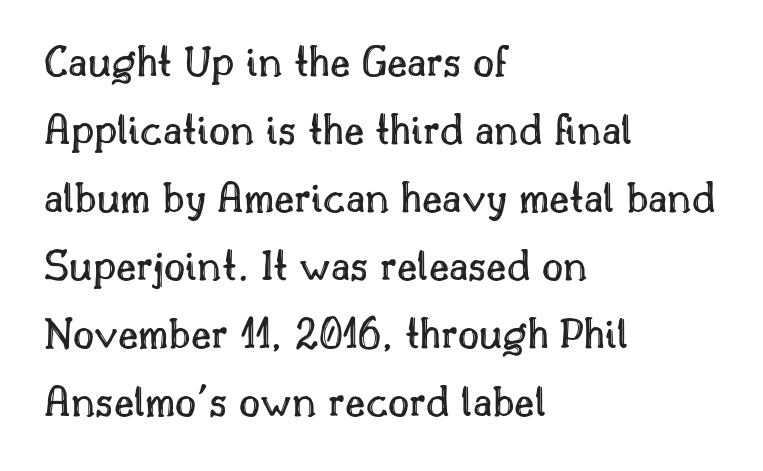
The image shows 46 px text type, upright; set left-aligned, normal line spacing (1.48x), normal letter spacing, not underlined; a small x-height.
